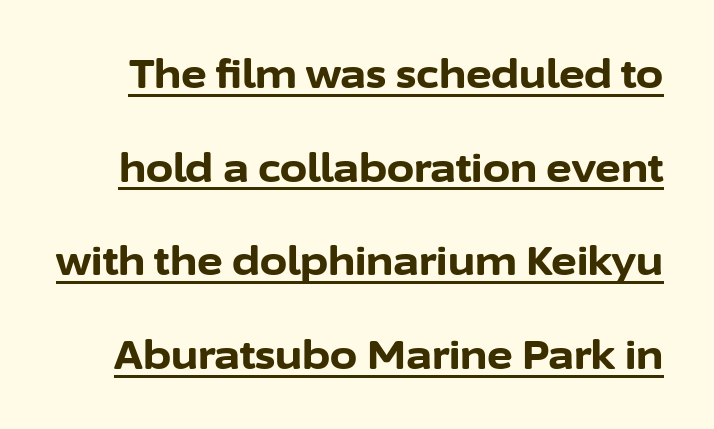
The image shows 39 px bold sans-serif type, upright; set loose line spacing (2.4x), normal letter spacing, underlined; low stroke contrast and a medium x-height.
